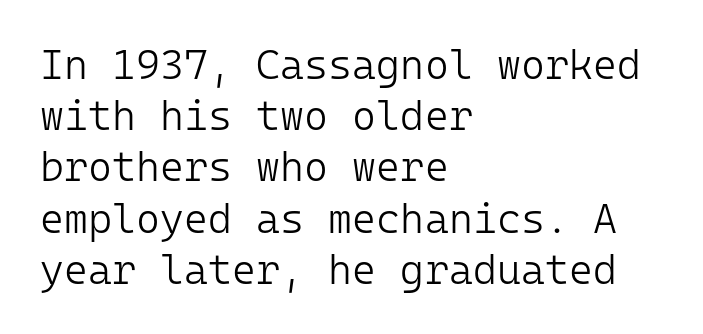
The image shows 41 px light sans-serif type, upright, monospaced; set left-aligned, normal line spacing (1.25x), normal letter spacing, not underlined; low stroke contrast and a medium x-height.
